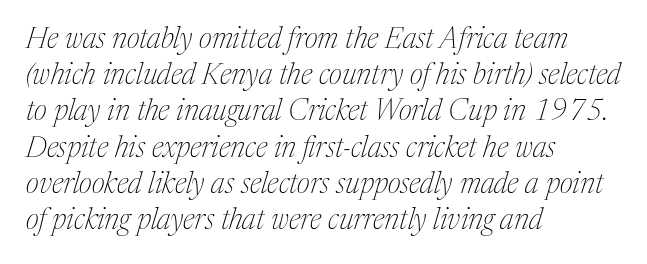
The type is set solid horizontally, with unmodified tracking. Underline: absent. Weight: regular or lighter. Designer's note — italics engaged. The block of text has a typical density, with ordinary space between rows. You could not count columns in this text — the font is proportionally spaced.
